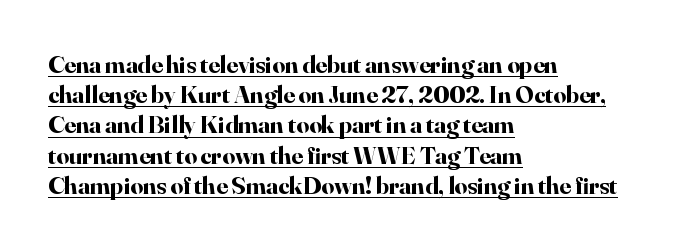
Q: Is the text bold? A: Yes.
Q: Is the text italic (slanted)? A: No, it is upright.
Q: Is the text underlined? A: Yes.
Q: How is the paragraph aligned? A: Left-aligned.
Q: Is the spacing between letters normal or unusually wide? A: Normal.
